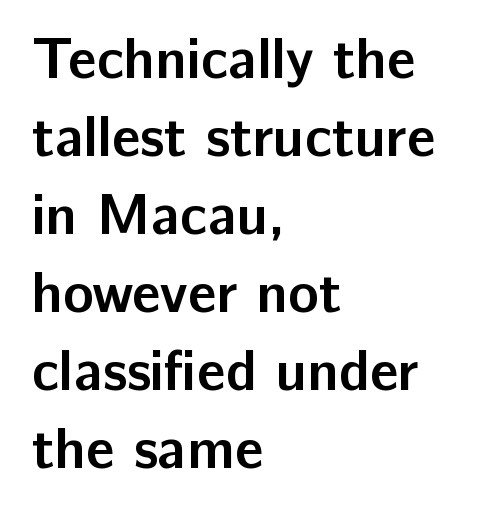
Q: Is the text bold? A: Yes.
Q: Is the text italic (slanted)? A: No, it is upright.
Q: Is the typeface a serif or a sans-serif typeface? A: Sans-serif.
Q: Is the text underlined? A: No.
Q: How is the paragraph aligned? A: Left-aligned.
Q: Is the spacing between letters normal or unusually wide? A: Normal.
Q: Is the spacing between lines tight, normal or loose? A: Normal.
Q: Width (condensed, normal, or wide)? A: Normal.
Q: Stroke contrast? A: Low.
Q: x-height? A: Medium.
Q: Monospaced? A: No.
